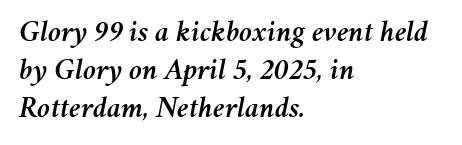
Q: Is the text italic (slanted)? A: Yes, it leans right by about 11 degrees.
Q: Is the text underlined? A: No.
Q: How is the paragraph aligned? A: Left-aligned.
Q: Is the spacing between letters normal or unusually wide? A: Normal.
Q: Is the spacing between lines tight, normal or loose? A: Normal.
Q: Width (condensed, normal, or wide)? A: Normal.
Q: Stroke contrast? A: Medium.
Q: x-height? A: Medium.
Q: Monospaced? A: No.
